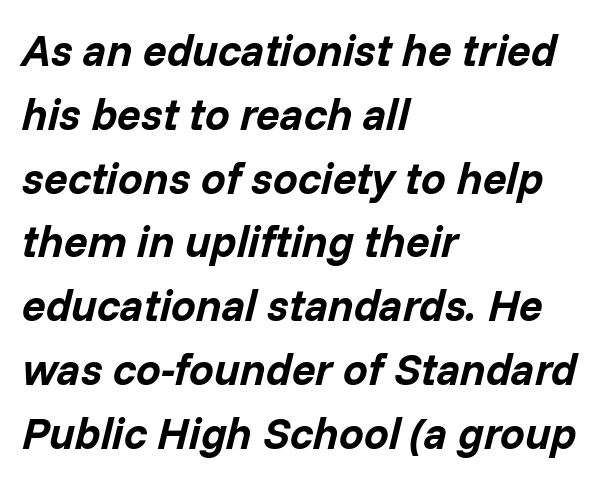
The leading is moderate, giving the passage an even texture. You can tell it's italic because the verticals aren't actually vertical. Caption: multi-line text, flush left, ragged right. The line texture is even and compact thanks to regular tracking. Words float on clear page, feet unadorned.
